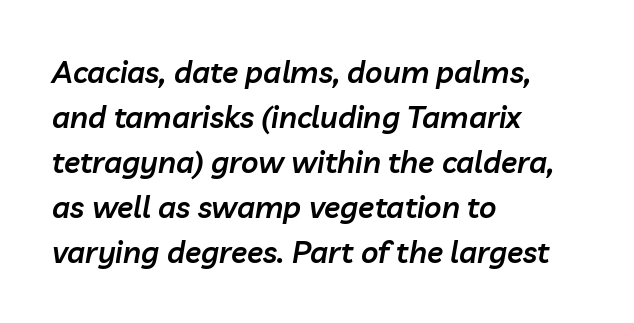
The image shows 30 px semibold type, italic (leaning right); set left-aligned, normal line spacing (1.5x), normal letter spacing, not underlined; low stroke contrast and a medium x-height.
